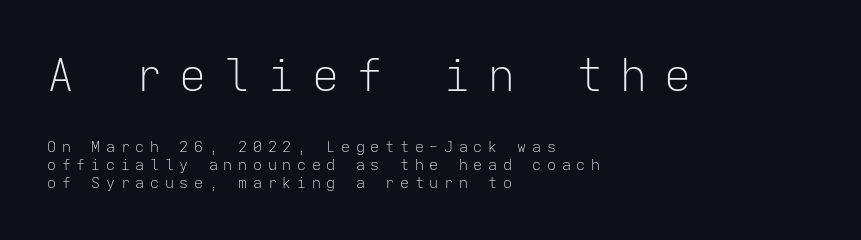
The image shows 45 px light sans-serif type, upright, monospaced; set left-aligned, line spacing 1.2x, unusually wide letter spacing (+0.38 em), not underlined; the first (top) block is 3.0x larger; low stroke contrast and a medium x-height.
